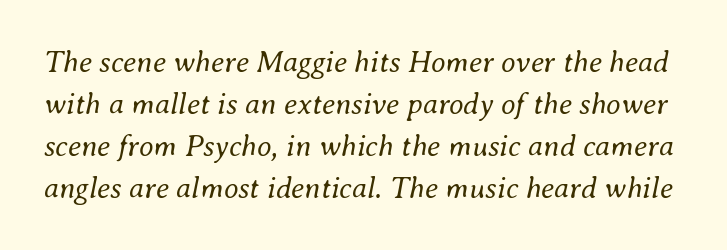
The image shows 30 px regular-weight type, italic (leaning right); set normal line spacing (1.4x), normal letter spacing, not underlined; medium stroke contrast and a small x-height.
